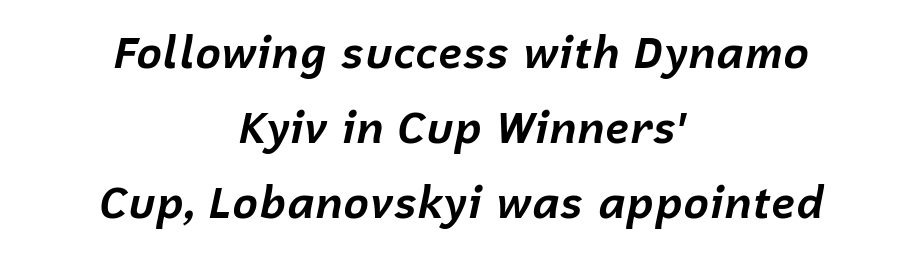
{"italic": "yes", "lean": "right", "slant_degrees": 12, "bold": "yes", "weight": "bold", "width": "normal", "stroke_contrast": "low", "x_height": "medium", "monospaced": "no", "underline": "no", "align": "center", "line_spacing_ratio": 1.71, "letter_spacing": "normal", "letter_spacing_em": 0.0, "glyph_px": 44}
